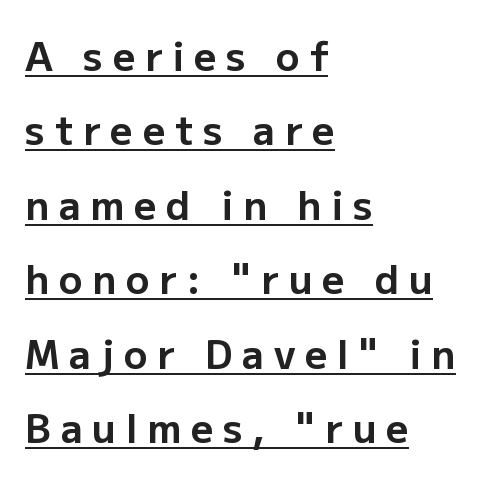
{"serif": "no", "italic": "no", "bold": "yes", "weight": "bold", "width": "normal", "stroke_contrast": "low", "x_height": "medium", "monospaced": "no", "underline": "yes", "align": "left", "line_spacing": "loose", "line_spacing_ratio": 1.91, "letter_spacing": "wide", "letter_spacing_em": 0.25, "glyph_px": 39}
